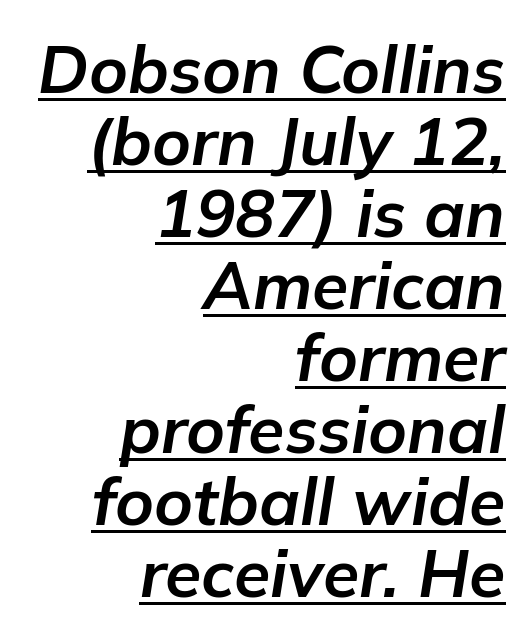
{"italic": "yes", "lean": "right", "slant_degrees": 9, "bold": "yes", "weight": "bold", "width": "normal", "stroke_contrast": "low", "x_height": "medium", "monospaced": "no", "underline": "yes", "align": "right", "line_spacing": "tight", "line_spacing_ratio": 1.09, "letter_spacing": "normal", "letter_spacing_em": 0.0, "glyph_px": 66}
